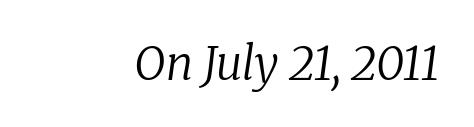
{"serif": "yes", "italic": "yes", "lean": "right", "slant_degrees": 8, "bold": "no", "weight": "regular", "width": "normal", "stroke_contrast": "low", "x_height": "medium", "monospaced": "no", "underline": "no", "letter_spacing": "normal", "letter_spacing_em": 0.0, "glyph_px": 46}
